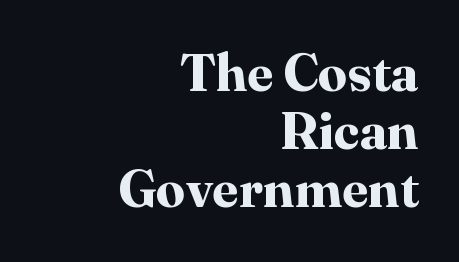
In terms of weight, the rendering is a true, heavy bold. Layout note: lines flush right. What kind of face is this? One with serifs. Vertically, the passage feels compressed, each row crowding the next.
